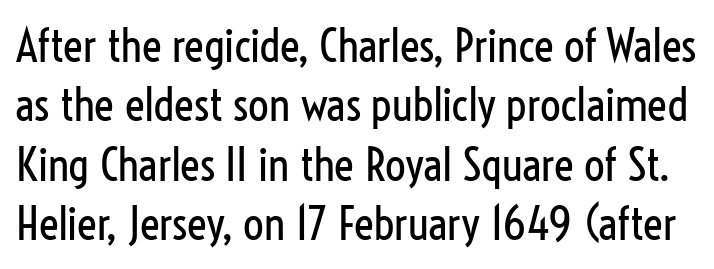
Q: Is the text bold? A: No.
Q: Is the text italic (slanted)? A: No, it is upright.
Q: Is the typeface a serif or a sans-serif typeface? A: Sans-serif.
Q: Is the text underlined? A: No.
Q: Is the spacing between letters normal or unusually wide? A: Normal.
Q: Is the spacing between lines tight, normal or loose? A: Normal.
Q: Width (condensed, normal, or wide)? A: Condensed.
Q: Stroke contrast? A: Low.
Q: x-height? A: Medium.
Q: Monospaced? A: No.
